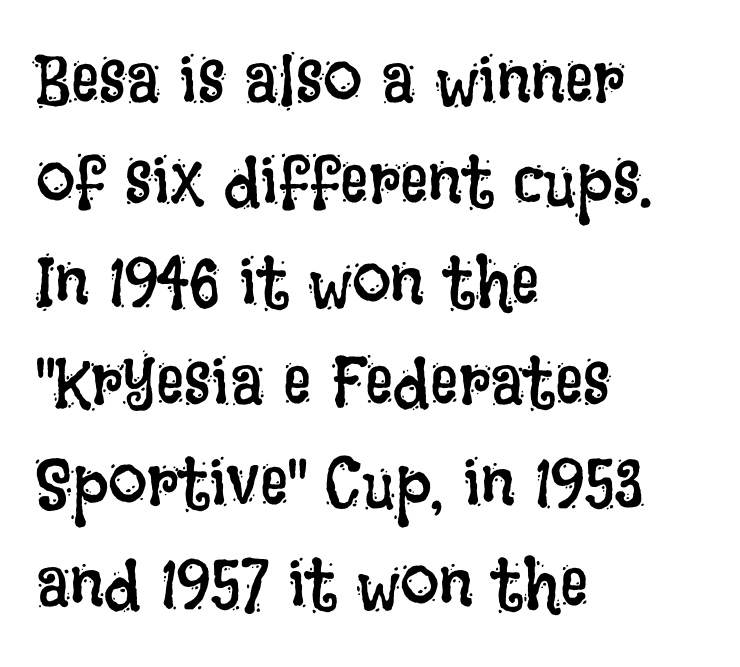
{"italic": "no", "bold": "no", "weight": "regular", "width": "condensed", "stroke_contrast": "low", "x_height": "large", "monospaced": "no", "underline": "no", "align": "left", "line_spacing": "normal", "line_spacing_ratio": 1.44, "letter_spacing": "normal", "letter_spacing_em": 0.0, "glyph_px": 70}
